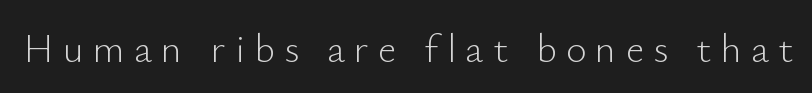
Q: Is the text bold? A: No.
Q: Is the text italic (slanted)? A: No, it is upright.
Q: Is the typeface a serif or a sans-serif typeface? A: Sans-serif.
Q: Is the text underlined? A: No.
Q: Is the spacing between letters normal or unusually wide? A: Unusually wide.
Q: Width (condensed, normal, or wide)? A: Normal.
Q: Stroke contrast? A: Low.
Q: x-height? A: Small.
Q: Monospaced? A: No.
